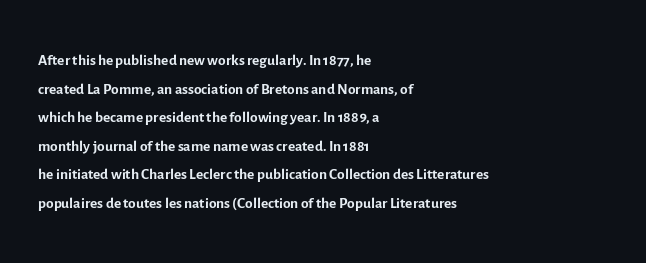
{"italic": "no", "bold": "no", "underline": "no", "align": "left", "line_spacing": "normal", "line_spacing_ratio": 1.3, "letter_spacing": "normal", "letter_spacing_em": 0.0, "glyph_px": 22}
